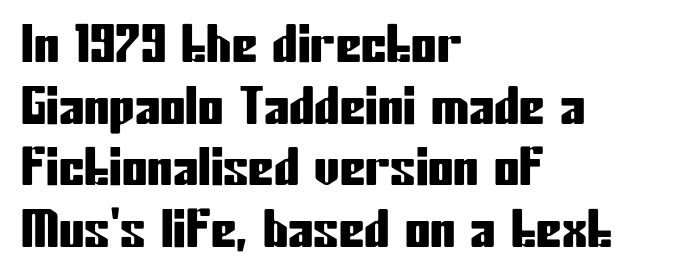
A student would call this left alignment; a typographer would say flush left, rag right. Stroke terminals: plain, sans-serif. The type is set solid horizontally, with unmodified tracking. The passage shown is typed in a proportional face where columns would drift. Check under the words: just untouched page. Nope, not italic — everything's standing straight.
